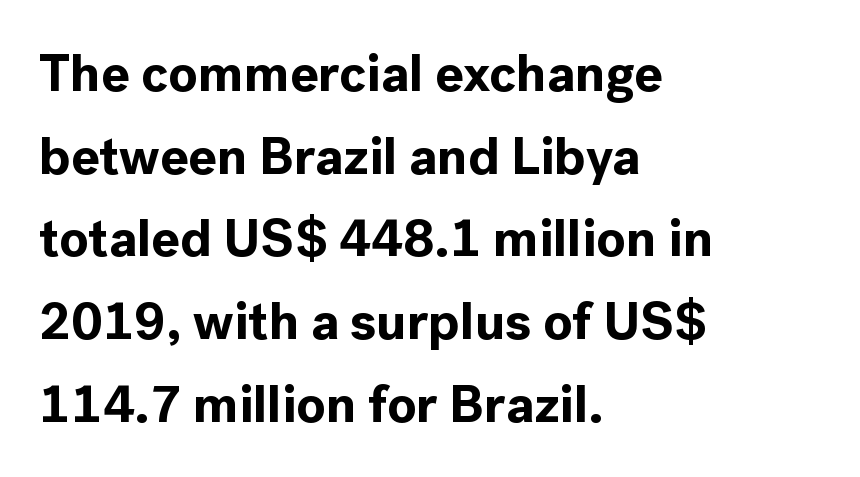
All the whitespace from short lines collects on the right. Quick note: not italic, upright. This sample has the flowing, uneven cadence of proportional lettering. Vertical spacing — default.
